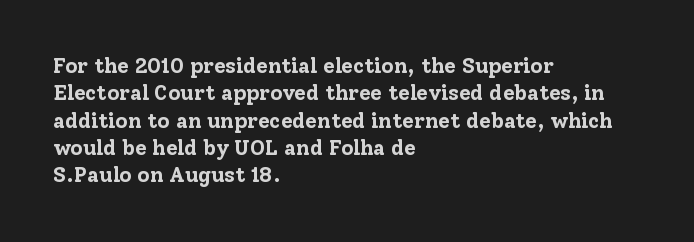
{"italic": "no", "bold": "yes", "underline": "no", "align": "left", "line_spacing": "normal", "line_spacing_ratio": 1.3, "letter_spacing": "normal", "letter_spacing_em": 0.0, "glyph_px": 21}
